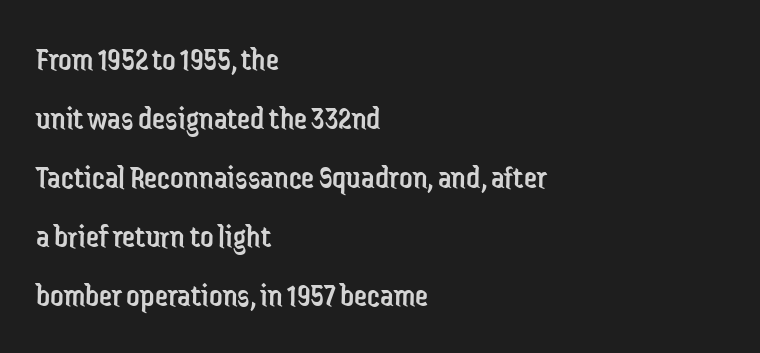
Q: Is the text bold? A: No.
Q: Is the text italic (slanted)? A: No, it is upright.
Q: Is the typeface a serif or a sans-serif typeface? A: Sans-serif.
Q: Is the text underlined? A: No.
Q: How is the paragraph aligned? A: Left-aligned.
Q: Is the spacing between letters normal or unusually wide? A: Normal.
Q: Width (condensed, normal, or wide)? A: Condensed.
Q: Stroke contrast? A: Low.
Q: x-height? A: Medium.
Q: Monospaced? A: No.
